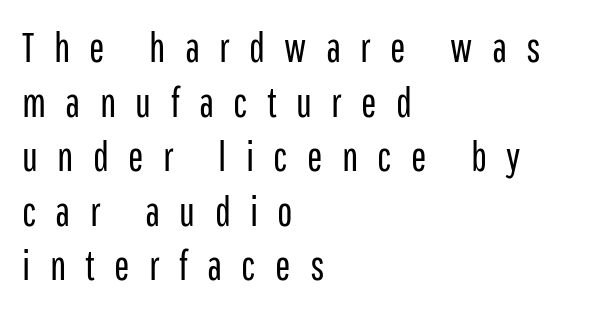
The image shows 41 px regular-weight, condensed sans-serif type, upright; set left-aligned, normal line spacing (1.33x), unusually wide letter spacing (+0.47 em), not underlined; low stroke contrast and a medium x-height.
